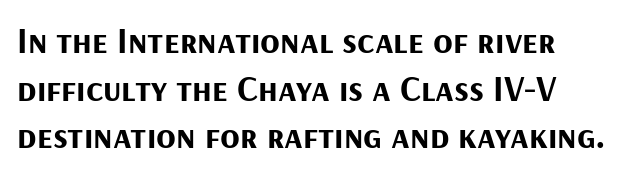
The image shows 36 px bold sans-serif type, upright; set left-aligned, normal line spacing (1.32x), normal letter spacing, not underlined; medium stroke contrast and a medium x-height.
